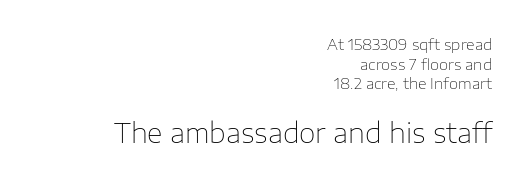
The image shows 27 px text type, upright; set right-aligned, normal line spacing (1.31x), normal letter spacing, not underlined; the second (bottom) block is 1.8x larger.
